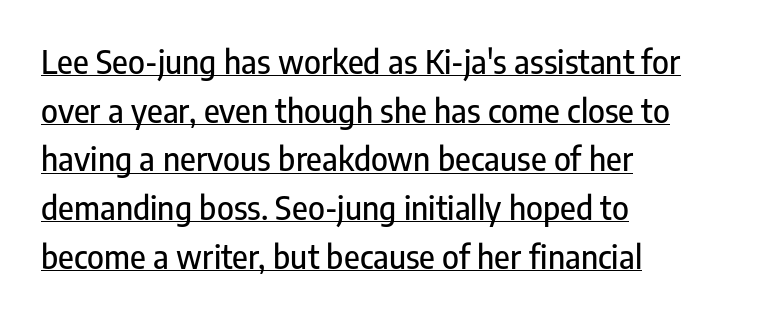
The image shows 32 px condensed sans-serif type, upright; set left-aligned, normal line spacing (1.52x), normal letter spacing, underlined; low stroke contrast and a medium x-height.
